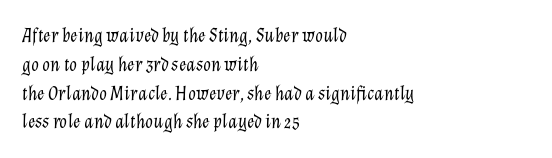
Characters are canted at an angle relative to the baseline's perpendicular. Ink coverage per letter is moderate at most. Quick note: interline space is typical. Decoration check: the copy has no underline. Does extra space separate the letters? No, they use regular spacing. Reading down the block, your eye returns to a fixed left position each line.
